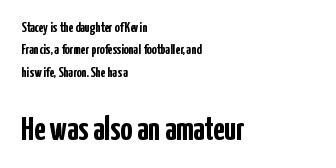
The image shows 33 px semibold, condensed sans-serif type, upright; set left-aligned, normal line spacing (1.6x), normal letter spacing, not underlined; the second (bottom) block is 2.36x larger; low stroke contrast and a medium x-height.
